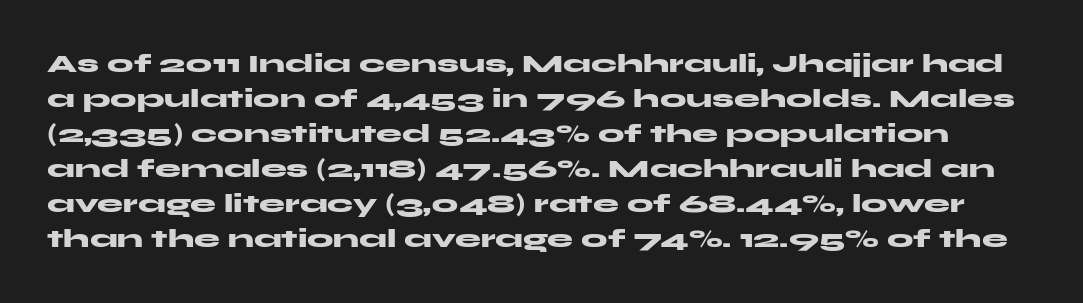
This sample uses an upright cut, with every glyph sitting square on the baseline. The face used here is rendered with its standard letterfit. On the weight axis this lands at bold, roughly 700. Anything drawn beneath the words? Only blank space. Quick note: interline space is typical.
